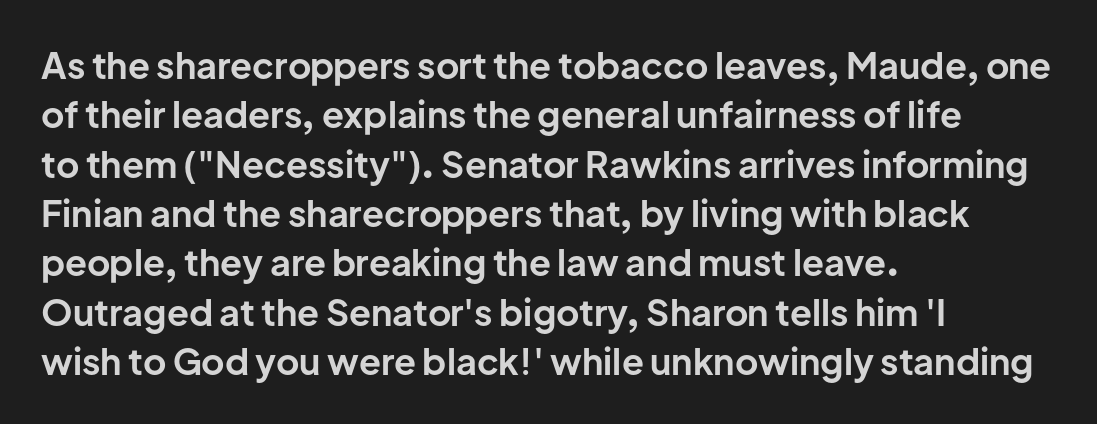
Q: Is the text bold? A: Yes.
Q: Is the text italic (slanted)? A: No, it is upright.
Q: Is the typeface a serif or a sans-serif typeface? A: Sans-serif.
Q: Is the text underlined? A: No.
Q: How is the paragraph aligned? A: Left-aligned.
Q: Is the spacing between letters normal or unusually wide? A: Normal.
Q: Is the spacing between lines tight, normal or loose? A: Normal.
Q: Width (condensed, normal, or wide)? A: Normal.
Q: Stroke contrast? A: Low.
Q: x-height? A: Medium.
Q: Monospaced? A: No.
